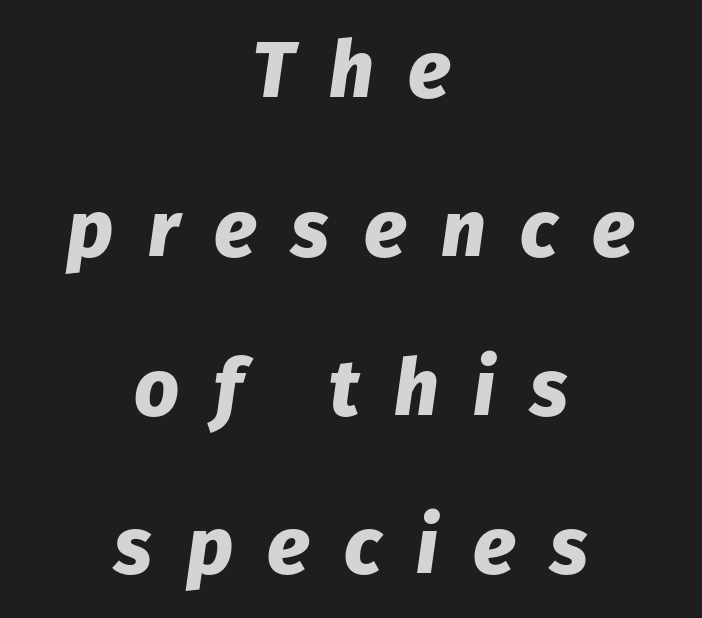
The space directly below the letters is spotless. These words are printed bold, with thick strokes throughout. Airy leading. The face used here is proportionally spaced, like ordinary book or web type. The glyphs look as if they've been sheared to an angle.
